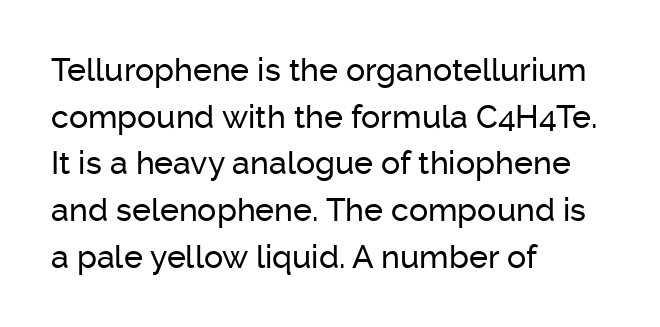
The image shows 32 px sans-serif type, upright; set left-aligned, normal line spacing (1.46x), normal letter spacing, not underlined; low stroke contrast and a medium x-height.
